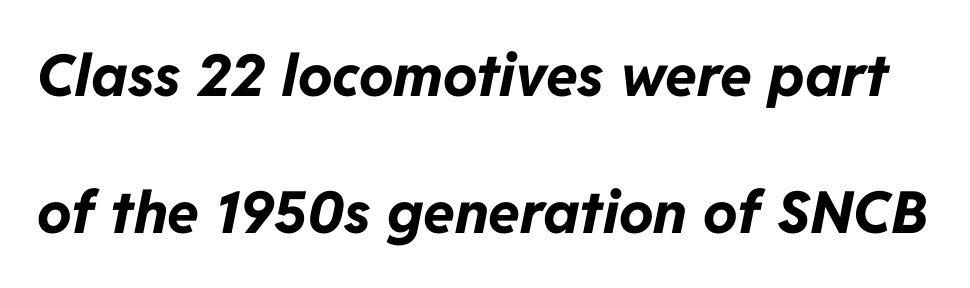
Q: Is the text bold? A: Yes.
Q: Is the text italic (slanted)? A: Yes, it leans right by about 11 degrees.
Q: Is the text underlined? A: No.
Q: Is the spacing between letters normal or unusually wide? A: Normal.
Q: Is the spacing between lines tight, normal or loose? A: Loose.
Q: Width (condensed, normal, or wide)? A: Normal.
Q: Stroke contrast? A: Low.
Q: x-height? A: Medium.
Q: Monospaced? A: No.
